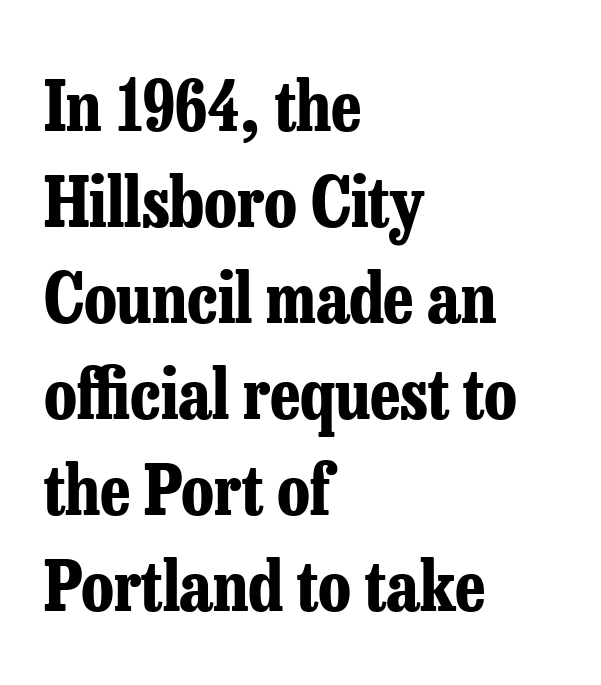
The image shows 69 px bold, condensed serif type, upright; set left-aligned, normal line spacing (1.39x), normal letter spacing, not underlined; low stroke contrast and a medium x-height.
